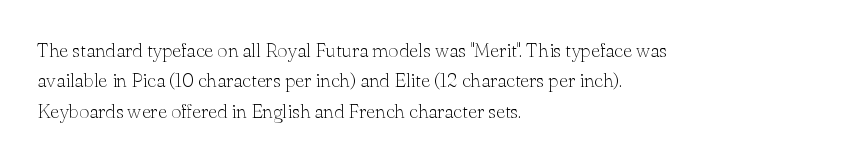
The typesetting does not lean heavy: it is not bold. Words appear dense and cohesive because spacing is normal. Every character sits straight up, as roman type does. What's the leading like? Ordinary, nothing unusual. Glance below the letters and you will spot only blank space.
